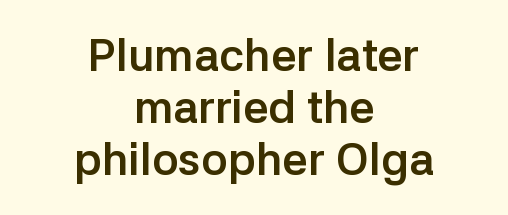
The typesetter chose a symmetrical, centered arrangement here. Does the type have serifs? No, each stem ends abruptly. In terms of letterspacing, this is plain default setting. Ascenders rise straight up at ninety degrees. Check the space under the baseline: it is left empty.
